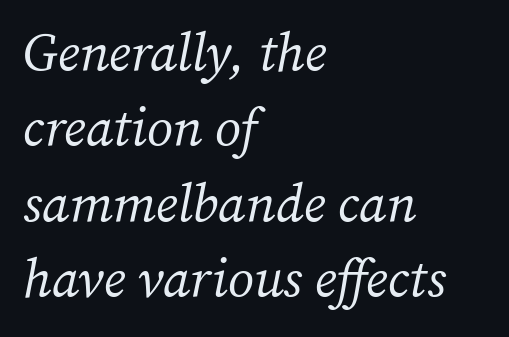
The words here are not underlined. Each letter keeps its own natural width here, so spacing adapts to shape. The lines in this sample share a left origin and differ only in where they stop. These lines keep a tight, regular rhythm from letter to letter. Stems and bowls with no extra thickness — not bold. Each letter's strokes conclude with small projecting serifs.
